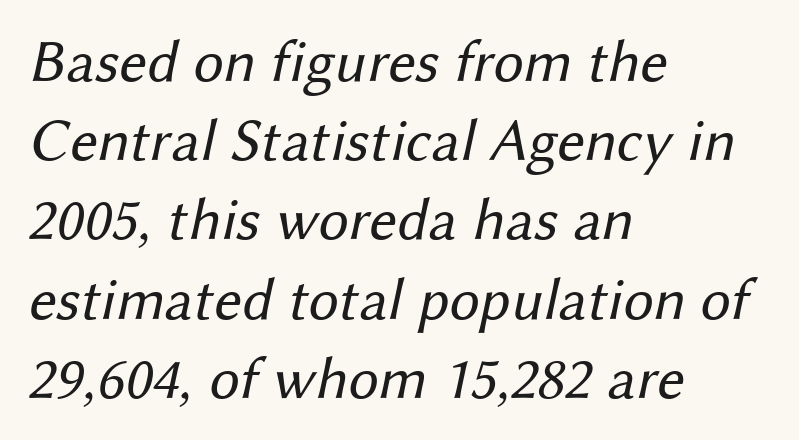
The image shows 60 px regular-weight sans-serif type; set left-aligned, normal line spacing (1.32x), normal letter spacing, not underlined; medium stroke contrast and a medium x-height.
